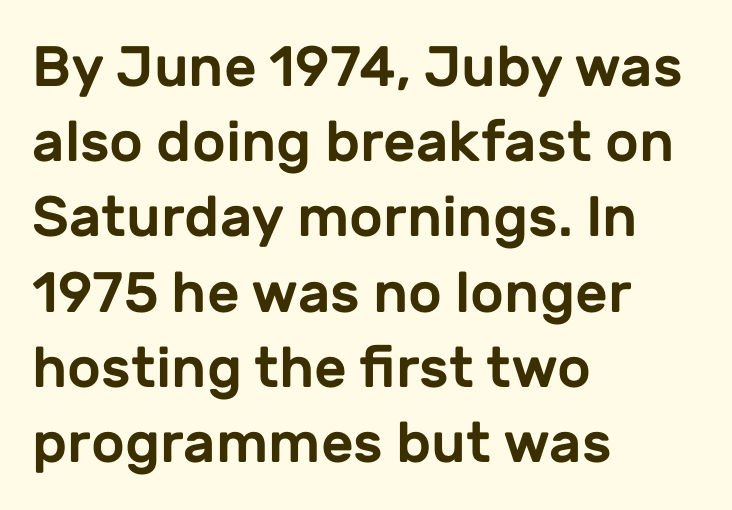
The image shows 57 px sans-serif type, upright; set left-aligned, normal line spacing (1.32x), normal letter spacing, not underlined; low stroke contrast and a medium x-height.
